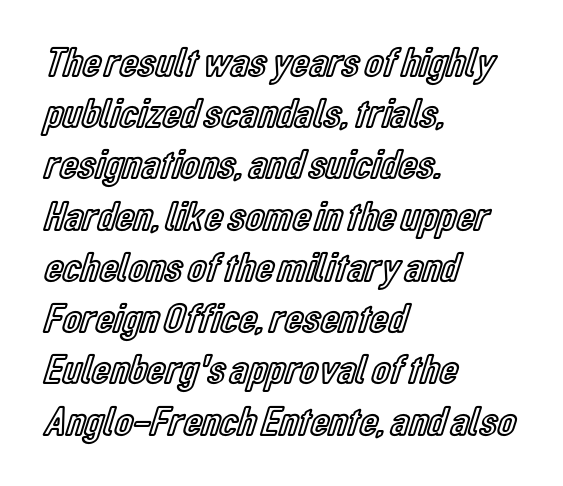
{"width": "condensed", "x_height": "medium", "monospaced": "no", "underline": "no", "align": "left", "line_spacing_ratio": 1.22, "letter_spacing": "normal", "letter_spacing_em": 0.0, "glyph_px": 42}
